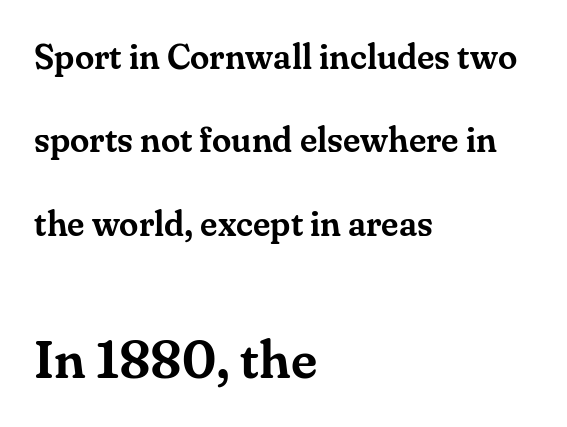
{"serif": "yes", "italic": "no", "width": "normal", "stroke_contrast": "medium", "x_height": "small", "monospaced": "no", "underline": "no", "align": "left", "line_spacing": "loose", "line_spacing_ratio": 2.38, "letter_spacing": "normal", "letter_spacing_em": 0.0, "larger_block": "second", "size_ratio": 1.51, "glyph_px": 53}
